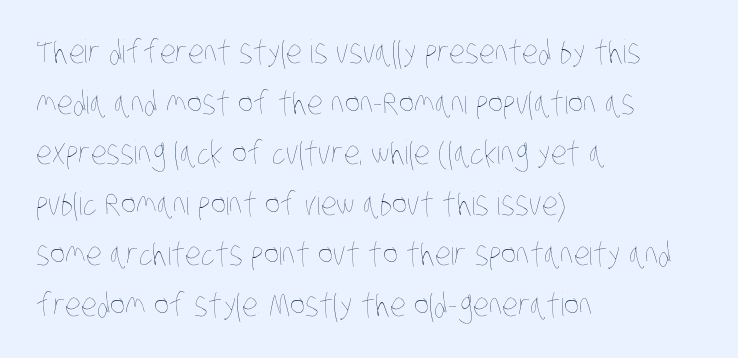
{"bold": "no", "weight": "thin", "width": "condensed", "stroke_contrast": "low", "x_height": "large", "monospaced": "no", "underline": "no", "align": "left", "line_spacing": "normal", "line_spacing_ratio": 1.58, "letter_spacing": "normal", "letter_spacing_em": 0.0, "glyph_px": 32}
